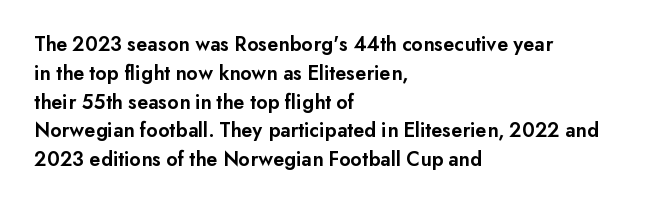
Underlining? Definitely not there. Posture: vertical. The space between consecutive lines is moderate. The paragraph has a hard left edge and a soft right edge. The line texture is even and compact thanks to regular tracking.
